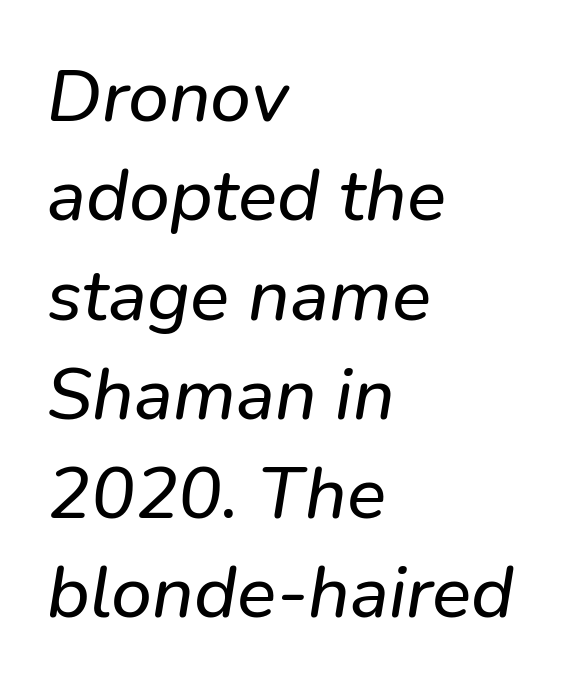
{"italic": "yes", "lean": "right", "slant_degrees": 9, "width": "normal", "stroke_contrast": "low", "x_height": "medium", "monospaced": "no", "underline": "no", "align": "left", "line_spacing": "normal", "line_spacing_ratio": 1.36, "letter_spacing": "normal", "letter_spacing_em": 0.0, "glyph_px": 73}
